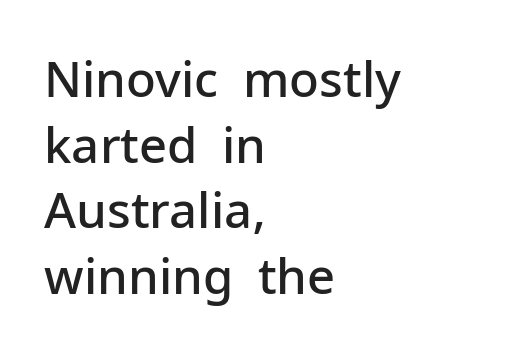
Q: Is the text bold? A: Semi-bold.
Q: Is the text italic (slanted)? A: No, it is upright.
Q: Is the typeface a serif or a sans-serif typeface? A: Sans-serif.
Q: Is the text underlined? A: No.
Q: How is the paragraph aligned? A: Left-aligned.
Q: Is the spacing between letters normal or unusually wide? A: Normal.
Q: Is the spacing between lines tight, normal or loose? A: Normal.
Q: Width (condensed, normal, or wide)? A: Normal.
Q: Stroke contrast? A: Low.
Q: x-height? A: Medium.
Q: Monospaced? A: No.
